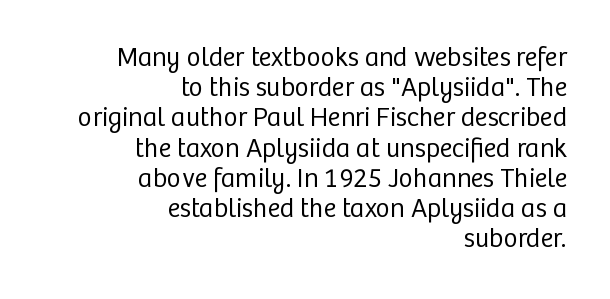
Q: Is the text bold? A: No.
Q: Is the text italic (slanted)? A: No, it is upright.
Q: Is the text underlined? A: No.
Q: How is the paragraph aligned? A: Right-aligned.
Q: Is the spacing between letters normal or unusually wide? A: Normal.
Q: Is the spacing between lines tight, normal or loose? A: Tight.
